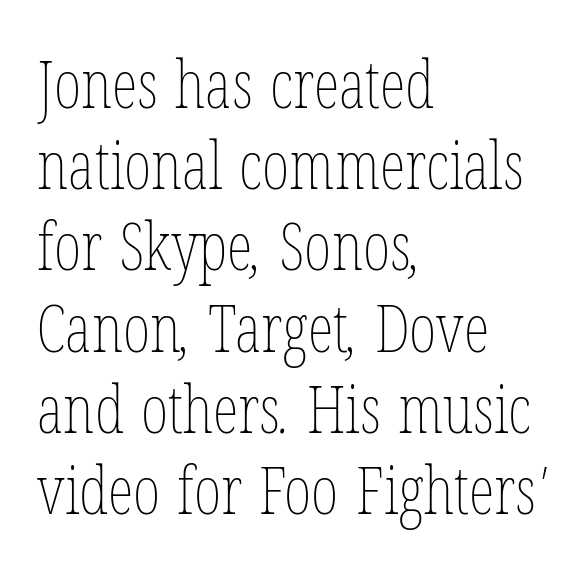
The image shows 66 px thin, condensed type; set left-aligned, line spacing 1.23x, normal letter spacing, not underlined; low stroke contrast and a medium x-height.
